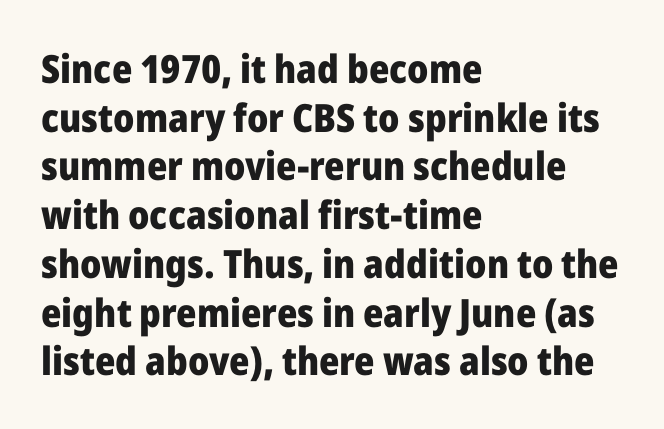
Q: Is the text bold? A: Yes.
Q: Is the text italic (slanted)? A: No, it is upright.
Q: Is the typeface a serif or a sans-serif typeface? A: Sans-serif.
Q: Is the text underlined? A: No.
Q: How is the paragraph aligned? A: Left-aligned.
Q: Is the spacing between letters normal or unusually wide? A: Normal.
Q: Is the spacing between lines tight, normal or loose? A: Normal.
Q: Width (condensed, normal, or wide)? A: Normal.
Q: Stroke contrast? A: Low.
Q: x-height? A: Medium.
Q: Monospaced? A: No.
